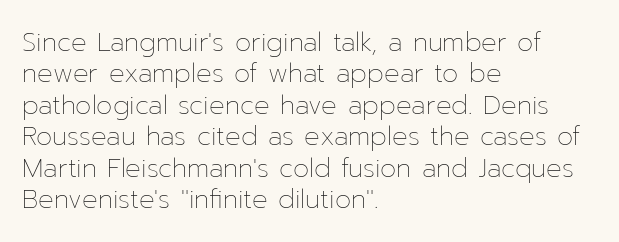
What stands out about the letter spacing? Nothing — it is the standard amount. The rendering anchors every line to the left-hand side. A light-to-regular cut is what we see here. Ordinary non-slanted type is in use.
